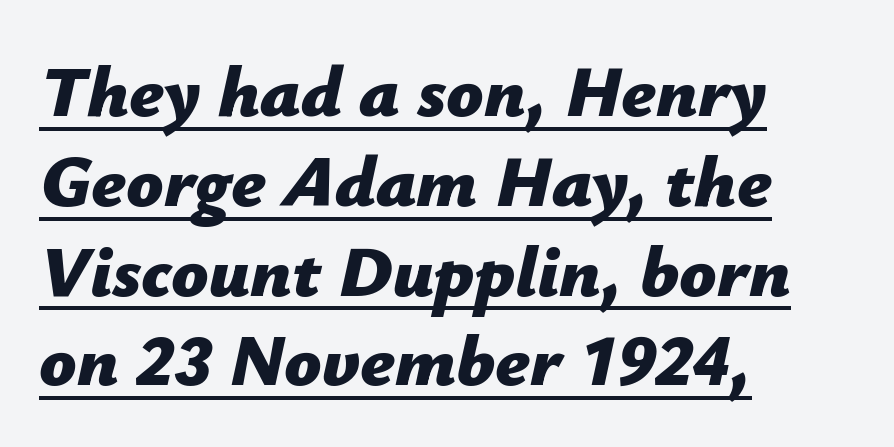
{"italic": "yes", "lean": "right", "slant_degrees": 12, "bold": "yes", "weight": "bold", "width": "normal", "stroke_contrast": "low", "x_height": "medium", "monospaced": "no", "underline": "yes", "align": "left", "line_spacing_ratio": 1.23, "letter_spacing": "normal", "letter_spacing_em": 0.0, "glyph_px": 73}
